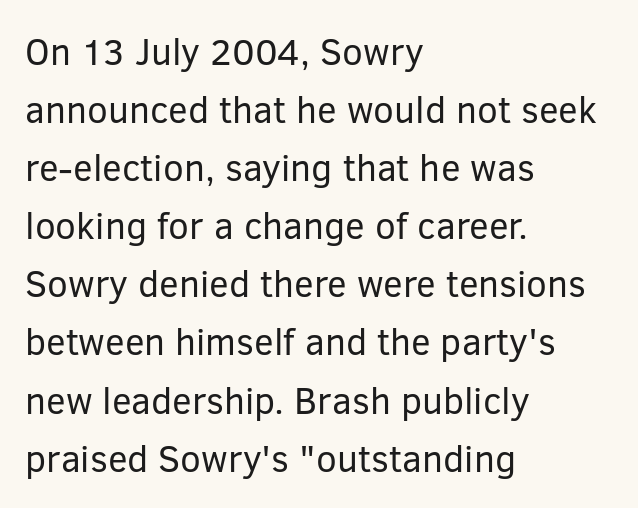
{"serif": "no", "italic": "no", "bold": "no", "weight": "regular", "width": "normal", "stroke_contrast": "low", "x_height": "medium", "monospaced": "no", "underline": "no", "align": "left", "line_spacing": "normal", "line_spacing_ratio": 1.57, "letter_spacing": "normal", "letter_spacing_em": 0.0, "glyph_px": 37}
